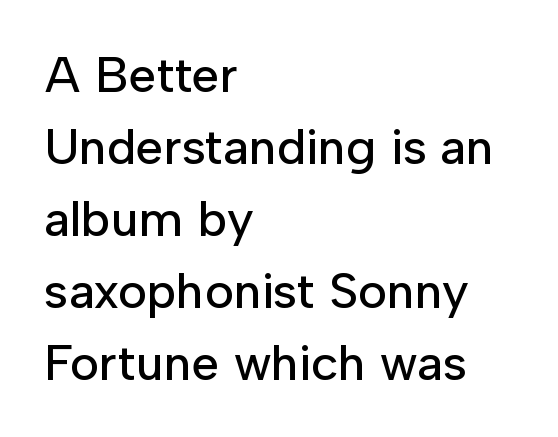
The image shows 50 px sans-serif type, upright; set left-aligned, normal line spacing (1.44x), normal letter spacing, not underlined; low stroke contrast and a medium x-height.
